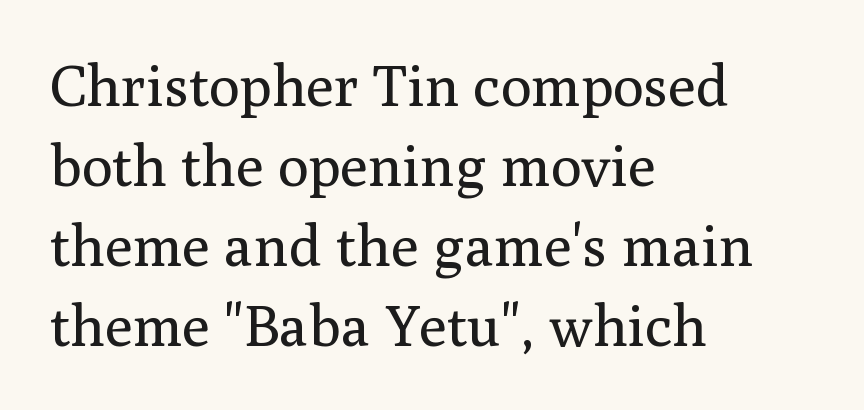
Q: Is the text bold? A: No.
Q: Is the text italic (slanted)? A: No, it is upright.
Q: Is the typeface a serif or a sans-serif typeface? A: Serif.
Q: Is the text underlined? A: No.
Q: How is the paragraph aligned? A: Left-aligned.
Q: Is the spacing between letters normal or unusually wide? A: Normal.
Q: Is the spacing between lines tight, normal or loose? A: Normal.
Q: Width (condensed, normal, or wide)? A: Normal.
Q: Stroke contrast? A: Medium.
Q: x-height? A: Medium.
Q: Monospaced? A: No.
